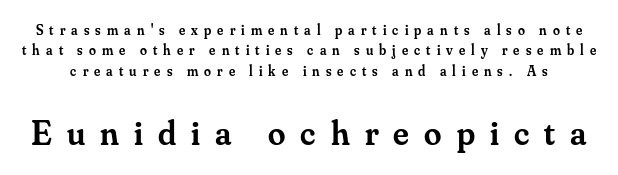
{"serif": "yes", "italic": "no", "bold": "semi", "weight": "semibold", "width": "normal", "stroke_contrast": "medium", "x_height": "small", "monospaced": "no", "underline": "no", "line_spacing": "normal", "line_spacing_ratio": 1.45, "letter_spacing": "wide", "letter_spacing_em": 0.43, "larger_block": "second", "size_ratio": 2.5, "glyph_px": 35}
